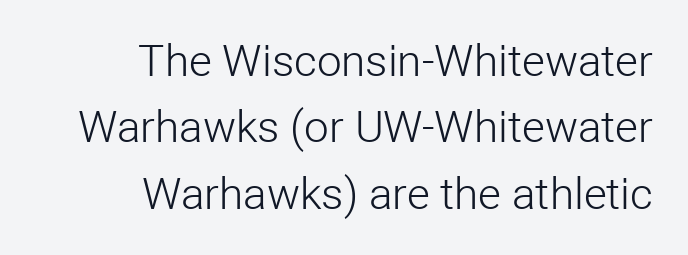
{"serif": "no", "italic": "no", "bold": "no", "weight": "light", "width": "normal", "stroke_contrast": "low", "x_height": "medium", "monospaced": "no", "underline": "no", "align": "right", "line_spacing": "normal", "line_spacing_ratio": 1.51, "letter_spacing": "normal", "letter_spacing_em": 0.0, "glyph_px": 44}
